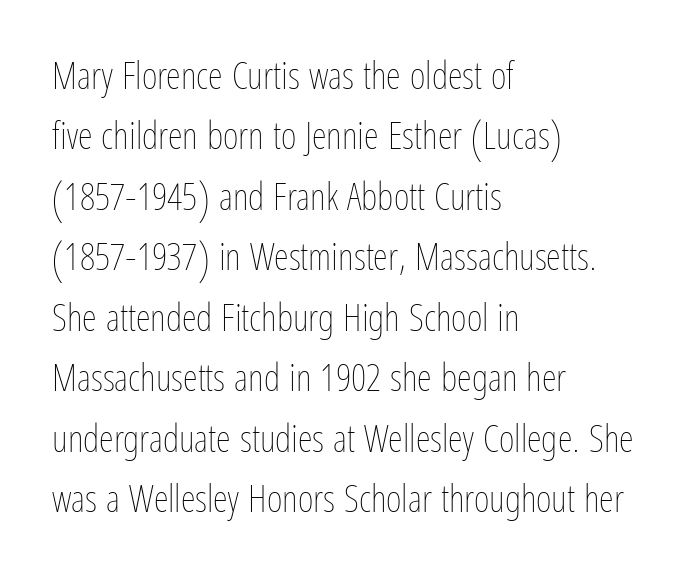
Proportional: the letters do not fall into vertical columns. Does the copy run flush right? No — it runs flush left. Italic: no, the glyphs are upright roman. Between one letter and the next there's only the usual sliver of space.
